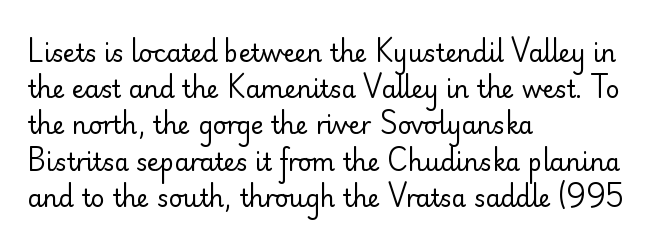
Q: Is the text bold? A: No.
Q: Is the text italic (slanted)? A: No, it is upright.
Q: Is the text underlined? A: No.
Q: How is the paragraph aligned? A: Left-aligned.
Q: Is the spacing between letters normal or unusually wide? A: Normal.
Q: Is the spacing between lines tight, normal or loose? A: Normal.
